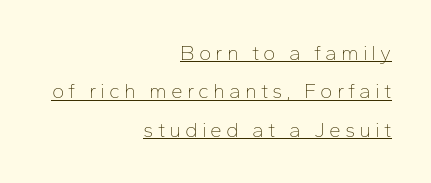
Weight: in the light-to-regular range. The lettering holds an erect, upright posture throughout. The rendering anchors every line to the right-hand side. The string is rendered with underlining switched on.
